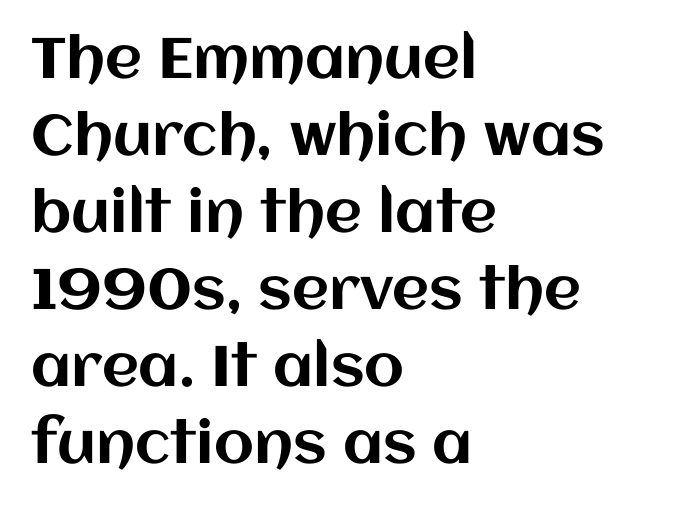
The image shows 57 px text type, upright; set left-aligned, normal line spacing (1.35x), normal letter spacing, not underlined; medium stroke contrast and a large x-height.
